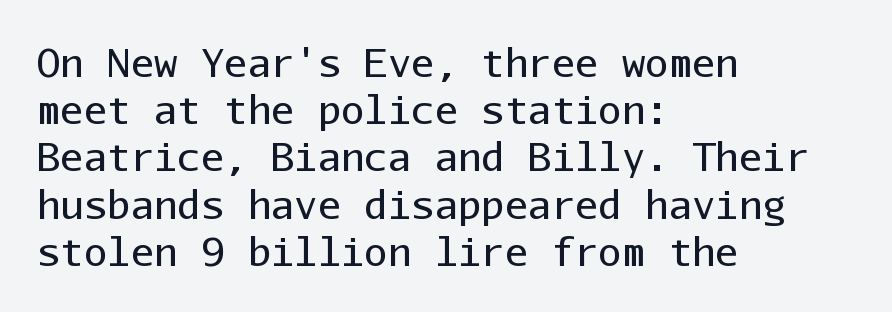
On a weight scale, this lands at 450 or below. Is the letter spacing exaggerated? No — it looks like the ordinary default. Posture: upright roman. Note the uniform advance width — an 'i' takes as much space as an 'm'. Visually the block forms a straight wall on the left and a jagged coastline on the right. Examine the stroke ends and you'll find no serifs.
